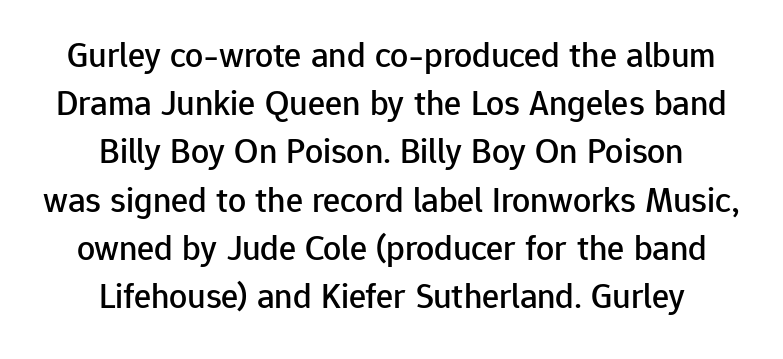
{"serif": "no", "italic": "no", "width": "normal", "stroke_contrast": "low", "x_height": "medium", "monospaced": "no", "underline": "no", "align": "center", "line_spacing": "normal", "line_spacing_ratio": 1.34, "letter_spacing": "normal", "letter_spacing_em": 0.0, "glyph_px": 36}
